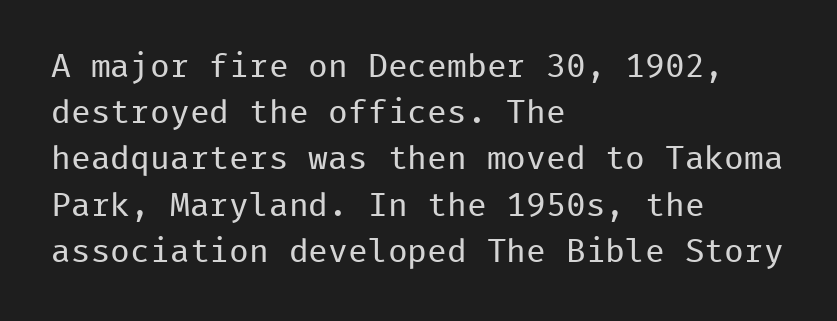
Q: Is the text bold? A: No.
Q: Is the text italic (slanted)? A: No, it is upright.
Q: Is the typeface a serif or a sans-serif typeface? A: Sans-serif.
Q: Is the text underlined? A: No.
Q: How is the paragraph aligned? A: Left-aligned.
Q: Is the spacing between letters normal or unusually wide? A: Normal.
Q: Is the spacing between lines tight, normal or loose? A: Normal.
Q: Width (condensed, normal, or wide)? A: Normal.
Q: Stroke contrast? A: Low.
Q: x-height? A: Medium.
Q: Monospaced? A: Yes.
